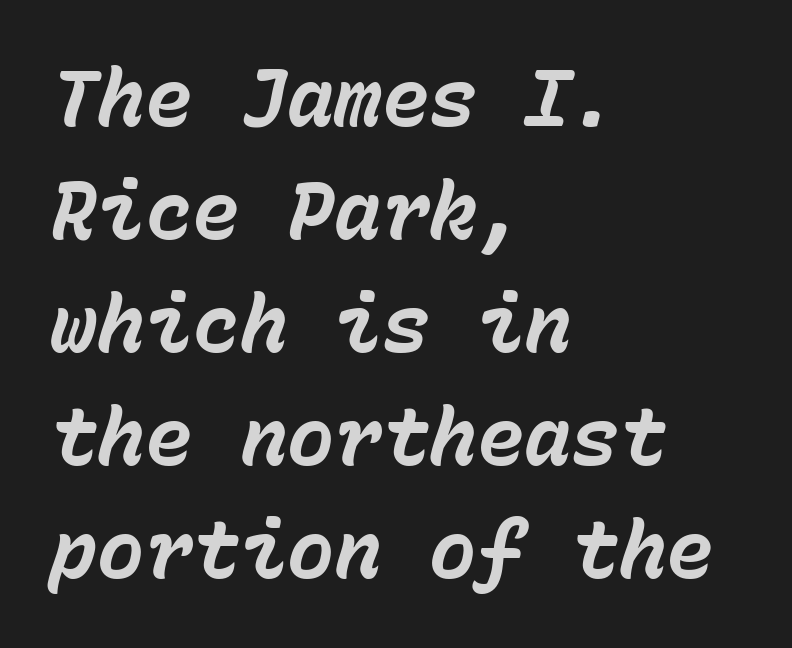
Q: Is the text bold? A: Yes.
Q: Is the text italic (slanted)? A: Yes, it leans right by about 15 degrees.
Q: Is the text underlined? A: No.
Q: How is the paragraph aligned? A: Left-aligned.
Q: Is the spacing between letters normal or unusually wide? A: Normal.
Q: Is the spacing between lines tight, normal or loose? A: Normal.
Q: Width (condensed, normal, or wide)? A: Normal.
Q: Stroke contrast? A: Low.
Q: x-height? A: Medium.
Q: Monospaced? A: Yes.
